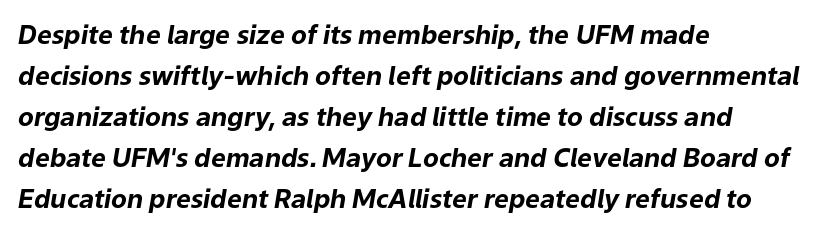
The image shows 26 px bold type, italic (leaning right); set left-aligned, normal line spacing (1.58x), normal letter spacing, not underlined.
